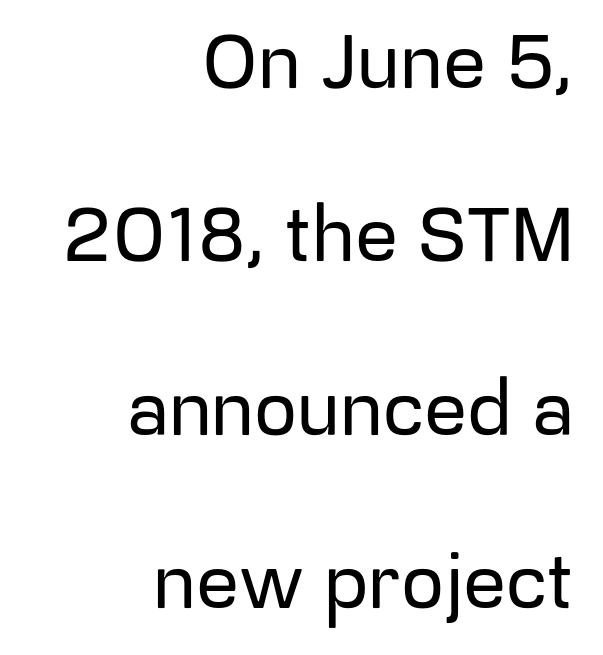
Type without underlining. Think of a printed novel: that variable character pitch is what you see here. Compared with typical body copy, the letter spacing here is the same. The lines are spread far apart with generous leading. Each line ends at the same right margin while the left side varies.
